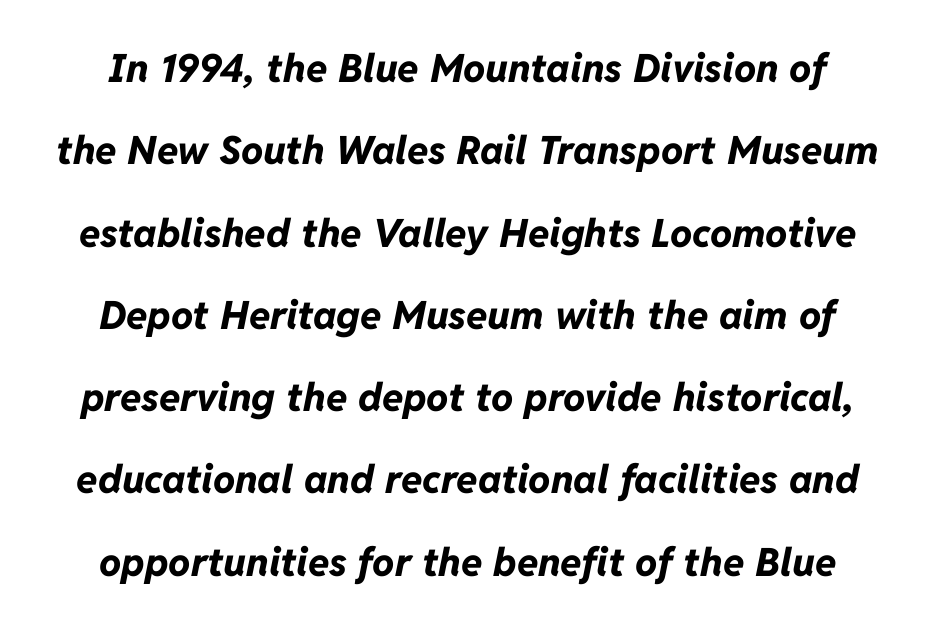
{"italic": "yes", "lean": "right", "slant_degrees": 11, "bold": "yes", "weight": "bold", "width": "normal", "stroke_contrast": "low", "x_height": "medium", "monospaced": "no", "underline": "no", "line_spacing": "loose", "line_spacing_ratio": 2.11, "letter_spacing": "normal", "letter_spacing_em": 0.0, "glyph_px": 39}
